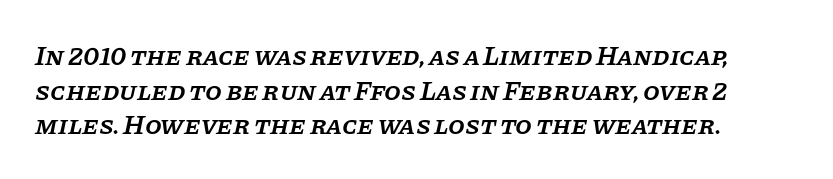
{"italic": "yes", "lean": "right", "slant_degrees": 11, "bold": "semi", "underline": "no", "line_spacing": "normal", "line_spacing_ratio": 1.28, "letter_spacing": "normal", "letter_spacing_em": 0.0, "glyph_px": 27}
